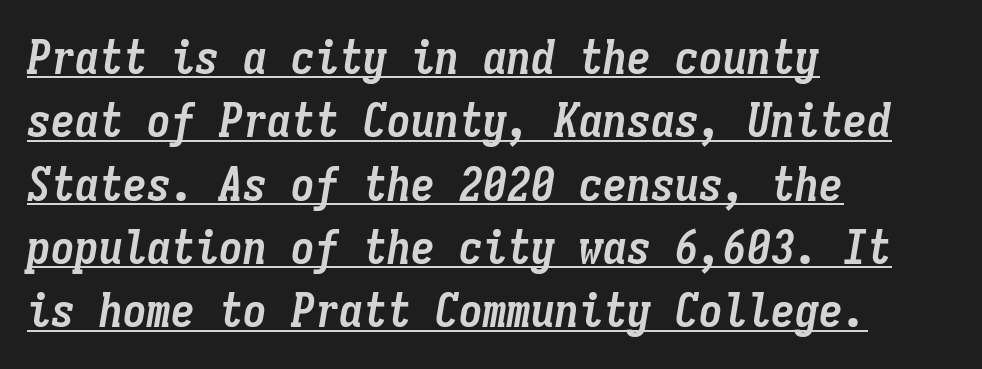
I'd describe the lettering as bold — thick and assertive. These lines are set flush left with a ragged right edge. Here the designer chose a console-style face with uniform glyph widths. The horizontal fit of the characters is conventional and even.
